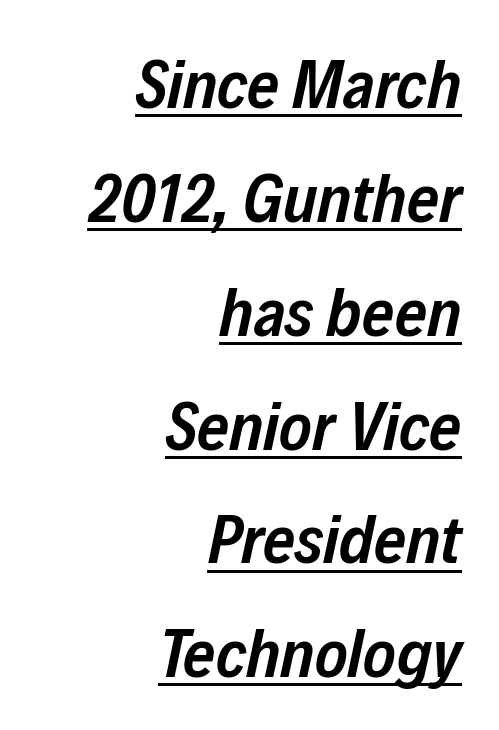
Decoration check: the copy is underlined. This sample uses an oblique cut, with every glyph tilted off the vertical. Do the characters align in a grid? No, the font is proportional. Look at the stroke-to-counter ratio: somewhat heavy, a semibold. Glyph-to-glyph distance matches everyday printed text.
